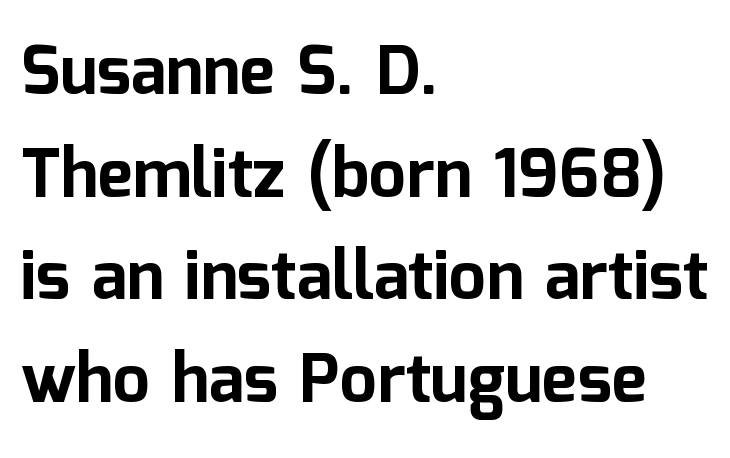
No italicization has been applied; the sample stays upright. The passage shown has conventional tracking throughout. Emphasis by weight is at full strength: bold. Rows of type keep a routine distance in the vertical direction. The letters advance in unequal steps, a hallmark of proportional type. Note: no serifs on the glyphs.
